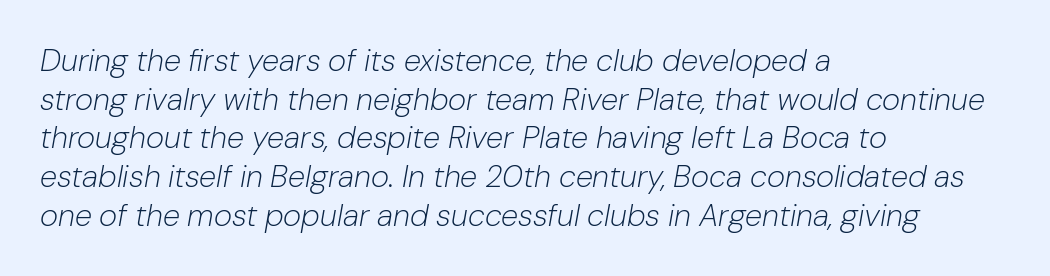
{"italic": "yes", "lean": "right", "slant_degrees": 10, "bold": "no", "weight": "light", "width": "normal", "stroke_contrast": "low", "x_height": "medium", "monospaced": "no", "underline": "no", "align": "left", "line_spacing": "normal", "line_spacing_ratio": 1.25, "letter_spacing": "normal", "letter_spacing_em": 0.0, "glyph_px": 31}
